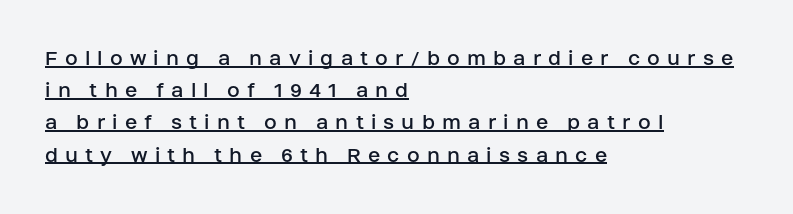
The image shows 23 px text type, upright; set left-aligned, normal line spacing (1.4x), unusually wide letter spacing (+0.31 em), underlined.
